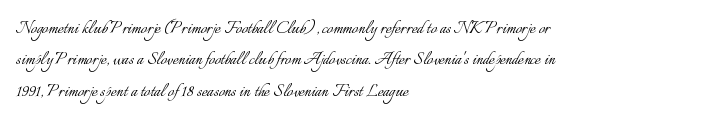
{"bold": "no", "underline": "no", "align": "left", "line_spacing": "normal", "line_spacing_ratio": 1.49, "letter_spacing": "normal", "letter_spacing_em": 0.0, "glyph_px": 21}
